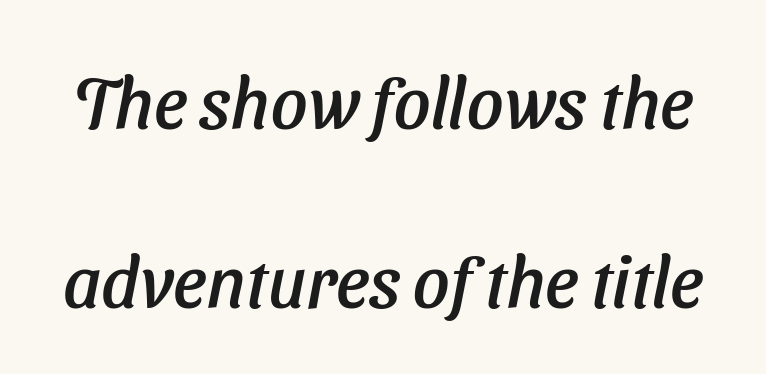
{"italic": "yes", "lean": "right", "slant_degrees": 11, "width": "normal", "stroke_contrast": "low", "x_height": "medium", "monospaced": "no", "underline": "no", "line_spacing": "loose", "line_spacing_ratio": 2.48, "letter_spacing": "normal", "letter_spacing_em": 0.0, "glyph_px": 72}
